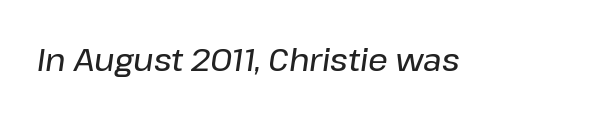
The specimen omits any rule beneath the text block's lines. No extra tracking has been applied to these lines. Rendered with sloped, italic letterforms. The passage shown is typed in a proportional face where columns would drift.
